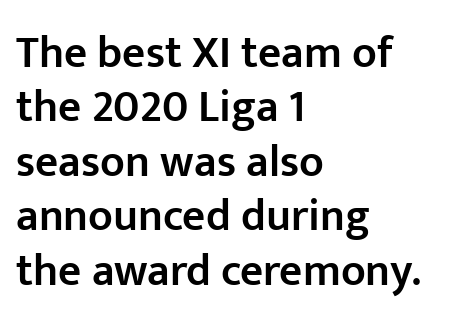
This is roman type, the default non-slanted kind. Honestly, there is no underline to notice here at all. The passage shown has conventional tracking throughout. Is this a sans? Yes — the strokes have no serifs. The paragraph shown leans on its left margin. On the weight axis this lands at semibold, roughly 600.
